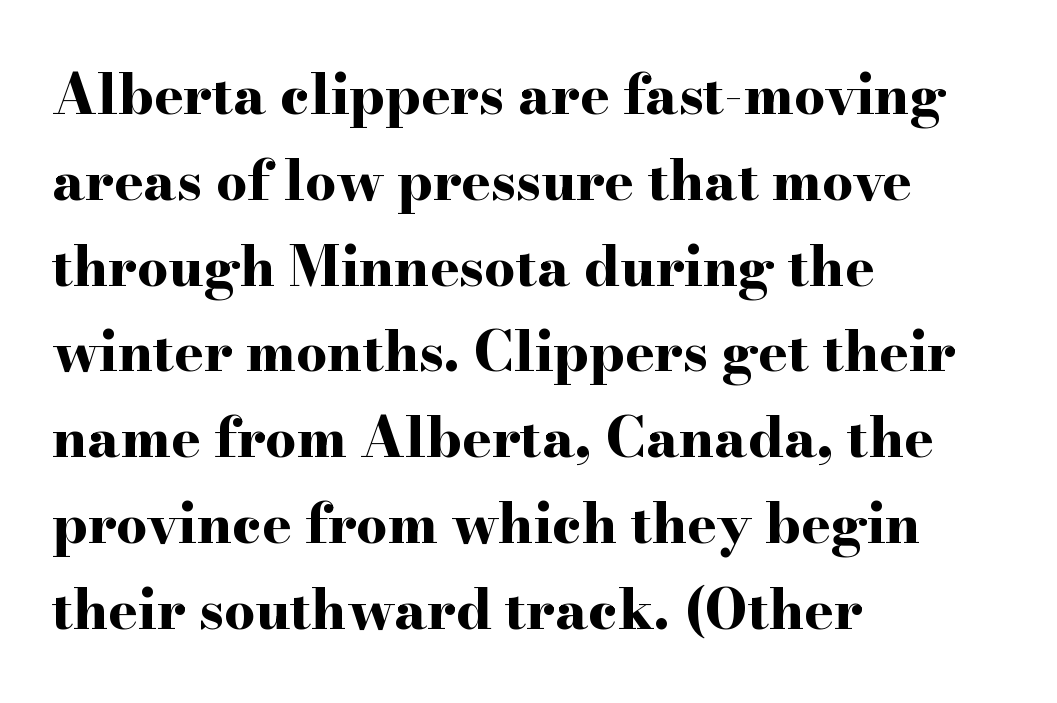
The letters are bold, with thick, heavy strokes. Summary of vertical rhythm: regular, with standard interline spacing. Left-aligned paragraph, ragged on the right. Between one letter and the next there's only the usual sliver of space. The typography opts for an upright posture over an oblique one.
